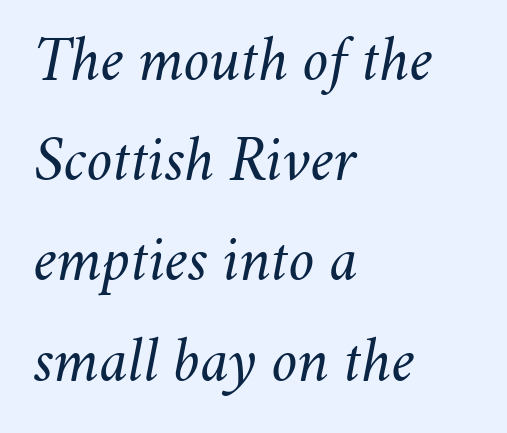
{"italic": "yes", "lean": "right", "slant_degrees": 11, "bold": "no", "weight": "regular", "width": "normal", "stroke_contrast": "medium", "x_height": "small", "monospaced": "no", "underline": "no", "align": "left", "line_spacing": "normal", "line_spacing_ratio": 1.59, "letter_spacing": "normal", "letter_spacing_em": 0.0, "glyph_px": 63}
